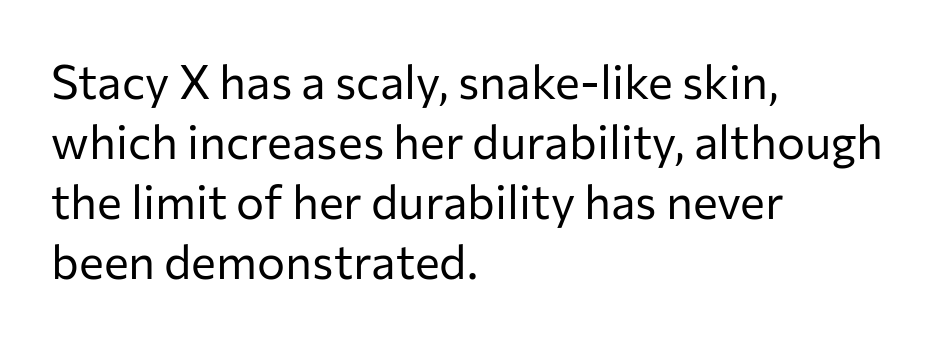
{"serif": "no", "italic": "no", "bold": "no", "weight": "regular", "width": "normal", "stroke_contrast": "low", "x_height": "medium", "monospaced": "no", "underline": "no", "align": "left", "line_spacing": "normal", "line_spacing_ratio": 1.28, "letter_spacing": "normal", "letter_spacing_em": 0.0, "glyph_px": 47}
